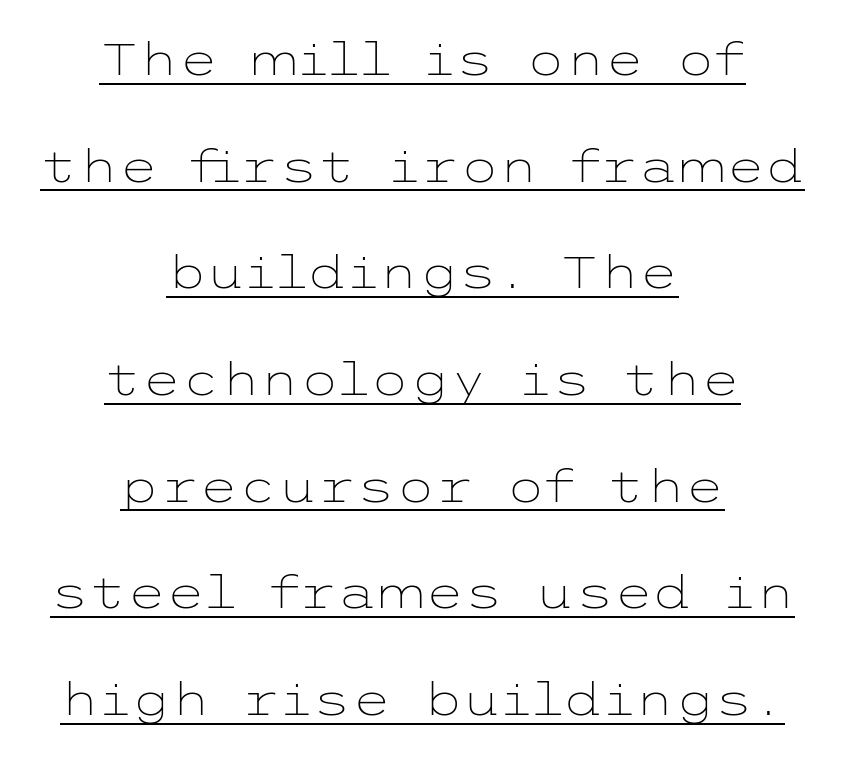
{"serif": "no", "italic": "no", "bold": "no", "weight": "light", "width": "wide", "stroke_contrast": "low", "x_height": "medium", "underline": "yes", "align": "center", "line_spacing": "loose", "line_spacing_ratio": 2.37, "letter_spacing": "normal", "letter_spacing_em": 0.0, "glyph_px": 45}
